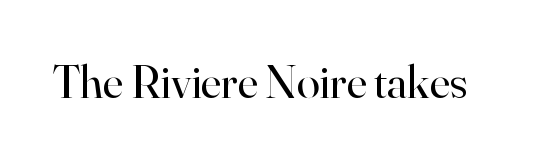
{"serif": "yes", "italic": "no", "bold": "no", "weight": "regular", "width": "normal", "stroke_contrast": "high", "x_height": "small", "monospaced": "no", "underline": "no", "letter_spacing": "normal", "letter_spacing_em": 0.0, "glyph_px": 47}
